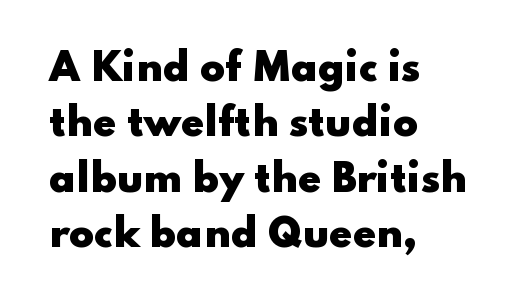
Q: Is the text bold? A: Yes.
Q: Is the text italic (slanted)? A: No, it is upright.
Q: Is the typeface a serif or a sans-serif typeface? A: Sans-serif.
Q: Is the text underlined? A: No.
Q: How is the paragraph aligned? A: Left-aligned.
Q: Is the spacing between letters normal or unusually wide? A: Normal.
Q: Is the spacing between lines tight, normal or loose? A: Normal.
Q: Width (condensed, normal, or wide)? A: Wide.
Q: Stroke contrast? A: Low.
Q: x-height? A: Small.
Q: Monospaced? A: No.
